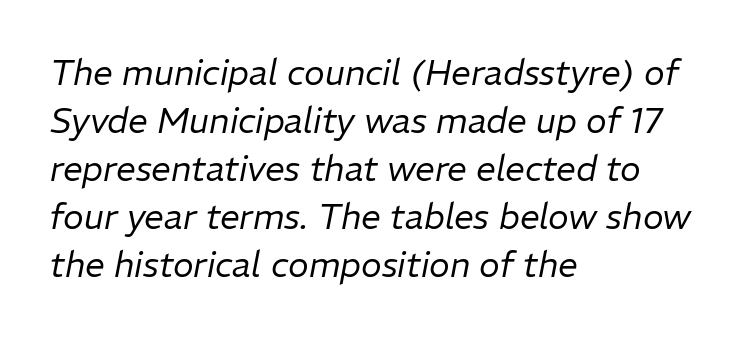
The whole block is typeset with a tilt. This sample uses plain, unmodified letter spacing. One-word summary of the alignment: left. Stroke thickness stays within the range of a standard reading face or lighter.
